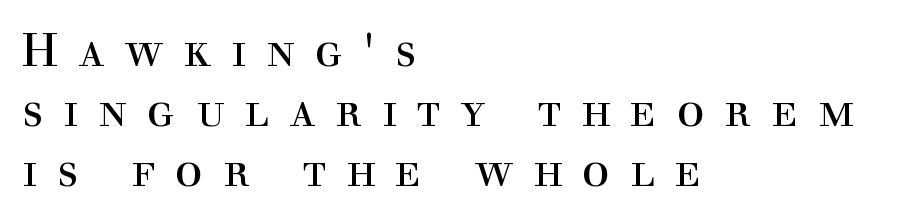
{"serif": "yes", "italic": "no", "bold": "no", "weight": "regular", "width": "normal", "x_height": "medium", "monospaced": "no", "underline": "no", "align": "left", "line_spacing": "normal", "line_spacing_ratio": 1.3, "letter_spacing": "wide", "letter_spacing_em": 0.43, "glyph_px": 46}
